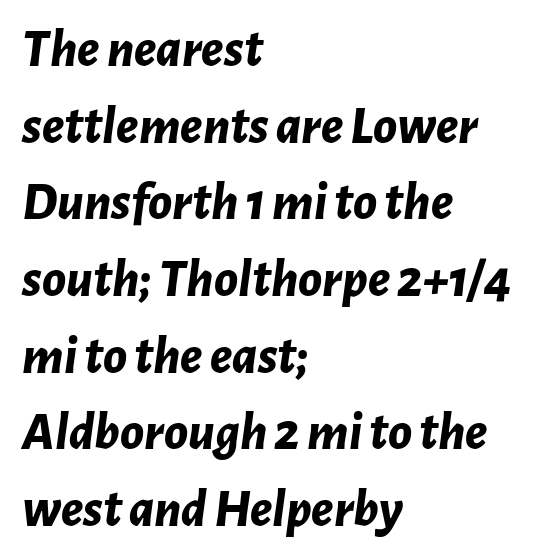
{"italic": "yes", "lean": "right", "slant_degrees": 7, "bold": "yes", "weight": "bold", "width": "normal", "stroke_contrast": "low", "x_height": "medium", "monospaced": "no", "underline": "no", "align": "left", "line_spacing": "normal", "line_spacing_ratio": 1.42, "letter_spacing": "normal", "letter_spacing_em": 0.0, "glyph_px": 54}
